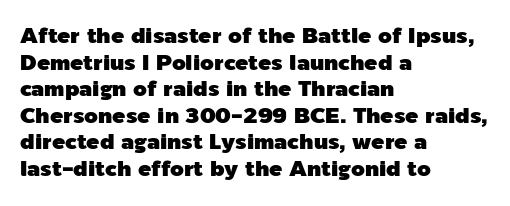
A student would call this left alignment; a typographer would say flush left, rag right. Nobody touched the tracking dial on this one. Tall strokes in this sample are plumb rather than angled. Descenders are the only things crossing below the line.
